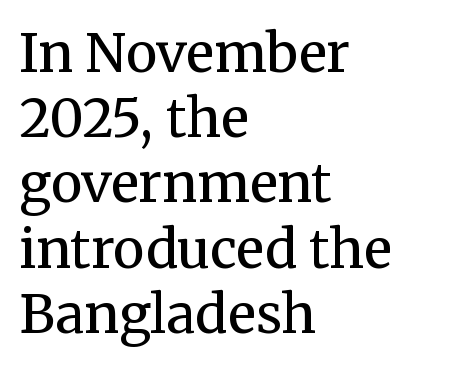
The image shows 53 px regular-weight serif type, upright; set left-aligned, line spacing 1.23x, normal letter spacing, not underlined; medium stroke contrast and a medium x-height.
